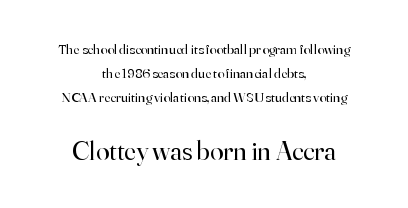
Q: Is the text bold? A: No.
Q: Is the text italic (slanted)? A: No, it is upright.
Q: Is the text underlined? A: No.
Q: How is the paragraph aligned? A: Centered.
Q: Is the spacing between letters normal or unusually wide? A: Normal.
Q: Which block of text is set in a larger size, the first (top) or the second (bottom)? A: The second (bottom) one.
